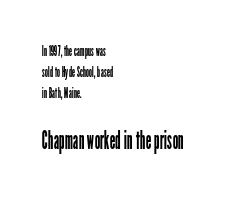
The letters stand upright; this is a roman face. Baseline-to-baseline distance is the conventional proportion of letter height. Size hierarchy here favors the trailing block over the leading one. Glyph-to-glyph distance matches everyday printed text. The lines in this sample share a left origin and differ only in where they stop. Descenders hang freely into open space.
